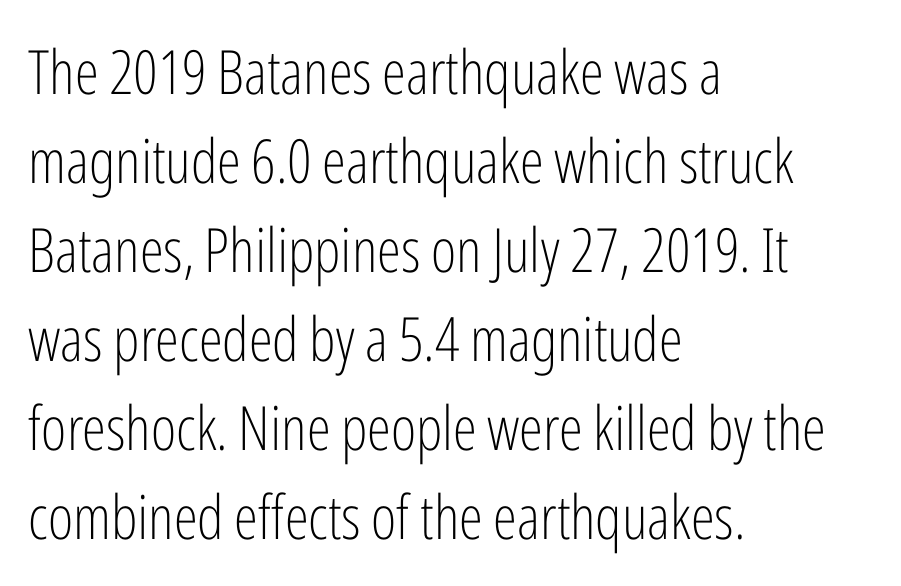
{"serif": "no", "italic": "no", "bold": "no", "weight": "light", "width": "condensed", "stroke_contrast": "low", "x_height": "medium", "monospaced": "no", "underline": "no", "align": "left", "line_spacing": "normal", "line_spacing_ratio": 1.46, "letter_spacing": "normal", "letter_spacing_em": 0.0, "glyph_px": 61}
